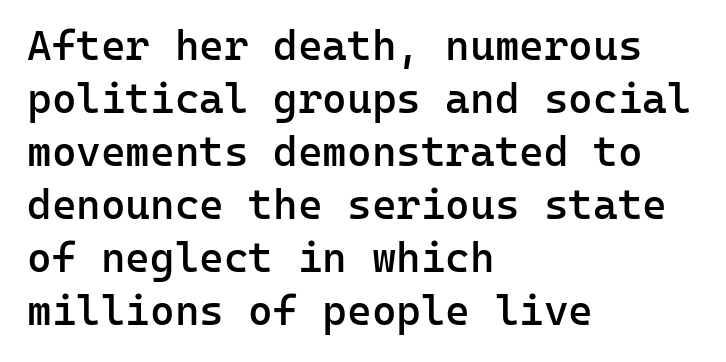
The image shows 42 px semibold sans-serif type, upright, monospaced; set left-aligned, normal line spacing (1.26x), normal letter spacing, not underlined; low stroke contrast and a medium x-height.
